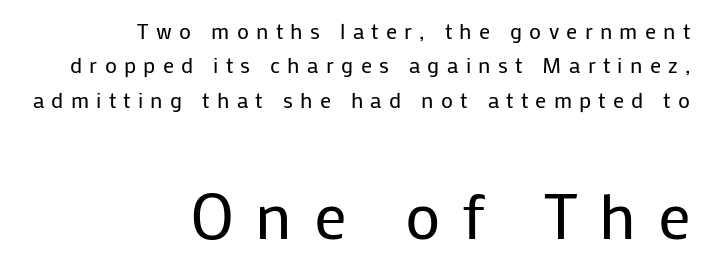
The typesetter chose a ragged-left arrangement here. A student would notice the bottom passage is typeset larger than what precedes it. This is not heavy type; no bold has been used. The face used here is rendered with a markedly widened letterfit. Do the characters align in a grid? No, the font is proportional.
